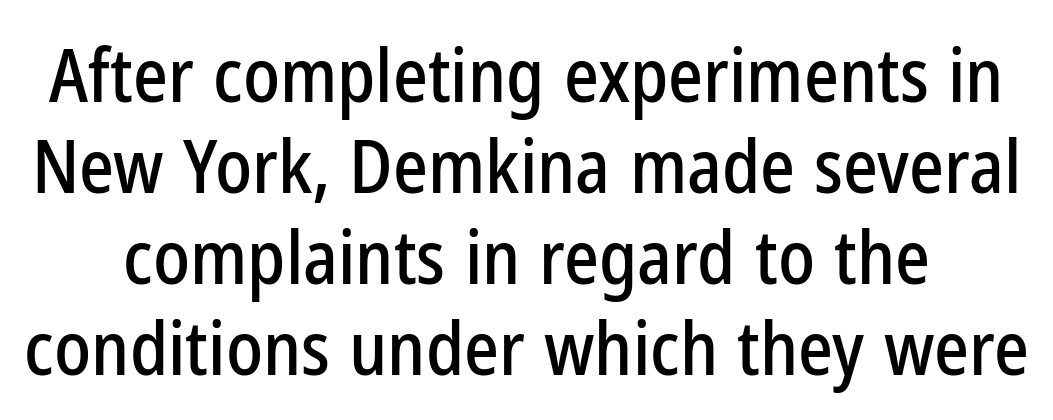
Is this a sans? Yes — the strokes have no serifs. The passage shown has conventional tracking throughout. Spacing verdict: proportional, widths tailored to each character. You can tell it's not italic because the verticals are truly vertical. The foot of each line stays bare and open.
